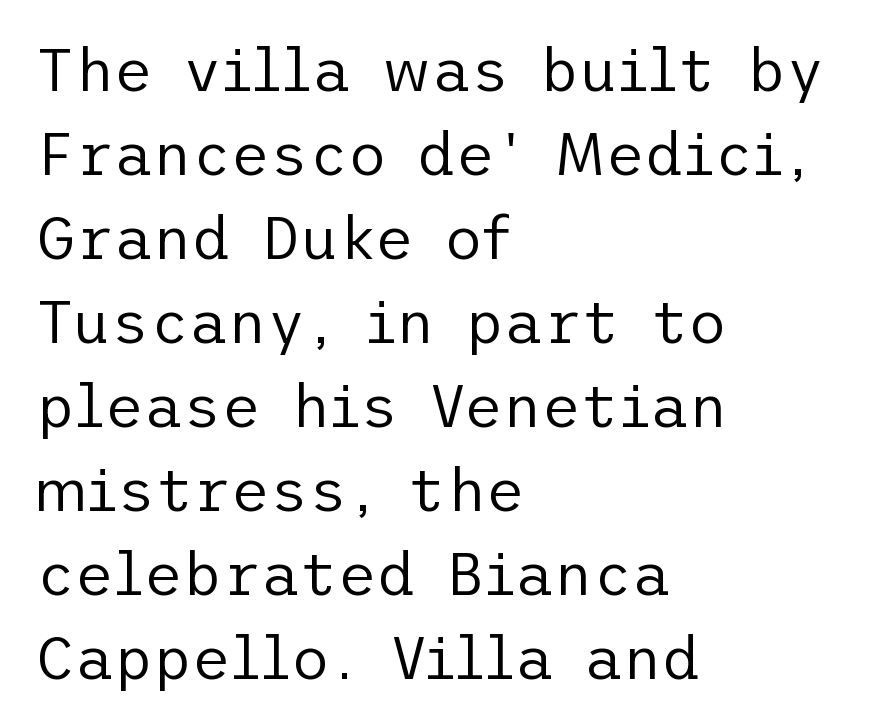
Q: Is the text bold? A: No.
Q: Is the text italic (slanted)? A: No, it is upright.
Q: Is the typeface a serif or a sans-serif typeface? A: Sans-serif.
Q: Is the text underlined? A: No.
Q: How is the paragraph aligned? A: Left-aligned.
Q: Is the spacing between letters normal or unusually wide? A: Normal.
Q: Is the spacing between lines tight, normal or loose? A: Normal.
Q: Width (condensed, normal, or wide)? A: Normal.
Q: Stroke contrast? A: Low.
Q: x-height? A: Medium.
